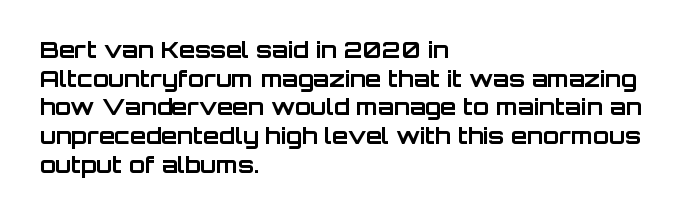
{"italic": "no", "bold": "yes", "underline": "no", "align": "left", "line_spacing": "normal", "line_spacing_ratio": 1.25, "letter_spacing": "normal", "letter_spacing_em": 0.0, "glyph_px": 23}
